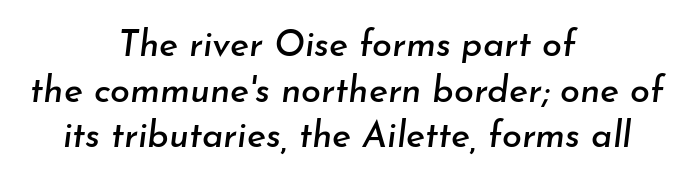
Q: Is the text italic (slanted)? A: Yes, it leans right by about 7 degrees.
Q: Is the text underlined? A: No.
Q: How is the paragraph aligned? A: Centered.
Q: Is the spacing between letters normal or unusually wide? A: Normal.
Q: Is the spacing between lines tight, normal or loose? A: Normal.
Q: Width (condensed, normal, or wide)? A: Normal.
Q: Stroke contrast? A: Low.
Q: x-height? A: Small.
Q: Monospaced? A: No.
